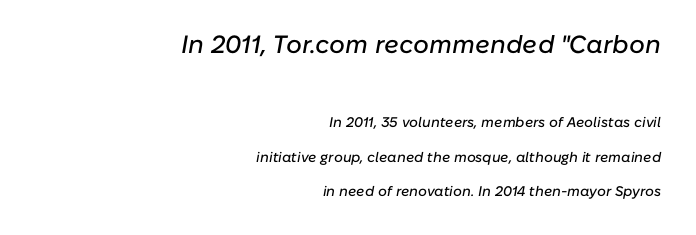
{"italic": "yes", "lean": "right", "slant_degrees": 10, "underline": "no", "align": "right", "line_spacing": "loose", "line_spacing_ratio": 2.46, "letter_spacing": "normal", "letter_spacing_em": 0.0, "larger_block": "first", "size_ratio": 1.79, "glyph_px": 25}
